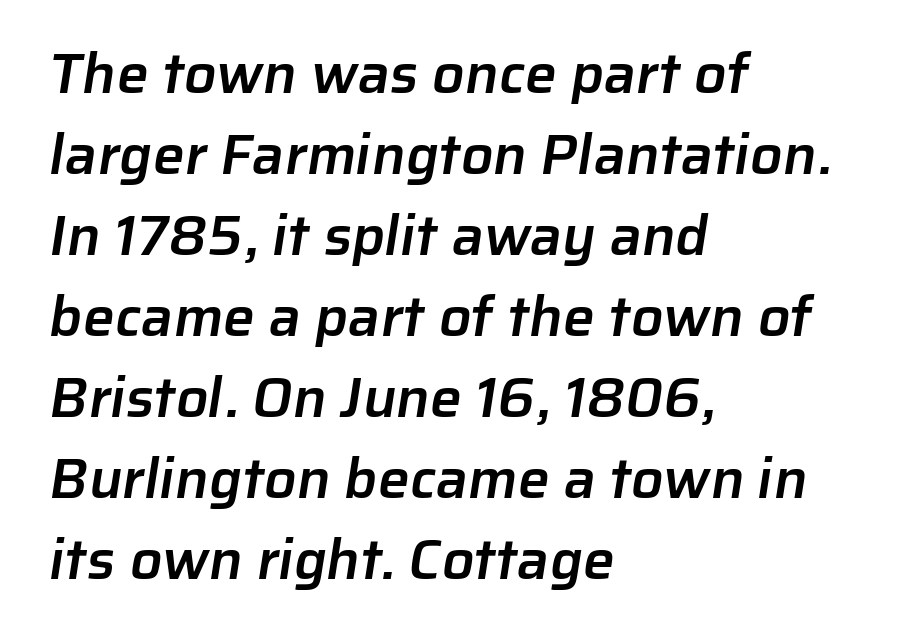
Q: Is the text bold? A: Semi-bold.
Q: Is the typeface a serif or a sans-serif typeface? A: Sans-serif.
Q: Is the text underlined? A: No.
Q: How is the paragraph aligned? A: Left-aligned.
Q: Is the spacing between letters normal or unusually wide? A: Normal.
Q: Is the spacing between lines tight, normal or loose? A: Normal.
Q: Width (condensed, normal, or wide)? A: Normal.
Q: Stroke contrast? A: Low.
Q: x-height? A: Medium.
Q: Monospaced? A: No.
